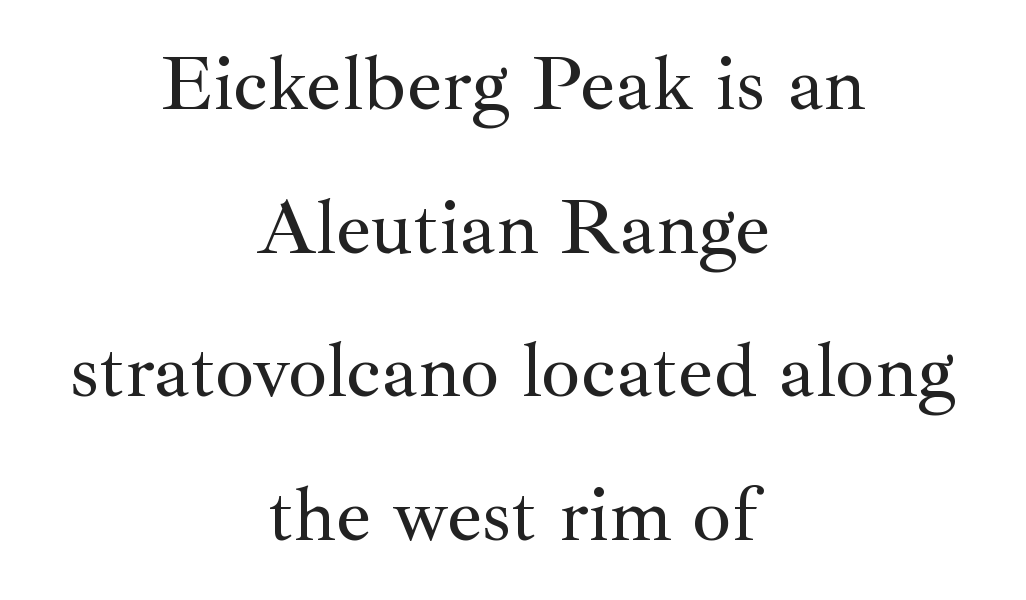
The image shows 78 px serif type, upright; set centered, line spacing 1.84x, normal letter spacing, not underlined; medium stroke contrast and a small x-height.
